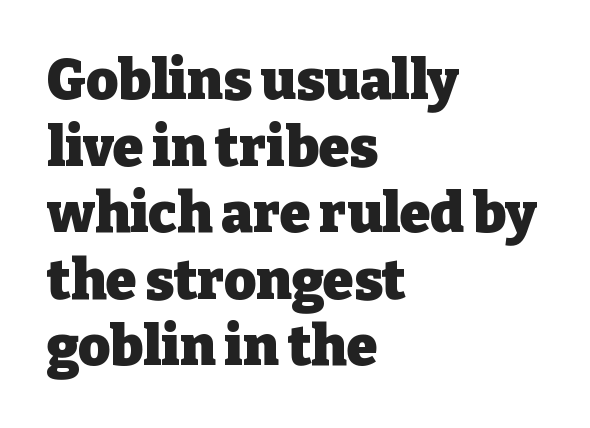
Q: Is the text bold? A: Yes.
Q: Is the text italic (slanted)? A: No, it is upright.
Q: Is the typeface a serif or a sans-serif typeface? A: Serif.
Q: Is the text underlined? A: No.
Q: How is the paragraph aligned? A: Left-aligned.
Q: Is the spacing between letters normal or unusually wide? A: Normal.
Q: Width (condensed, normal, or wide)? A: Normal.
Q: Stroke contrast? A: Low.
Q: x-height? A: Medium.
Q: Monospaced? A: No.
